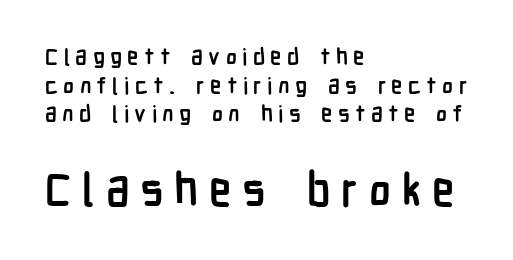
Bold? Absolutely — the strokes are thick and heavy. Nobody drew a line under any word here. Vertical strokes here are truly vertical. These lines are rendered in a variable-pitch font. Larger block? The one below; the one above is distinctly smaller.
